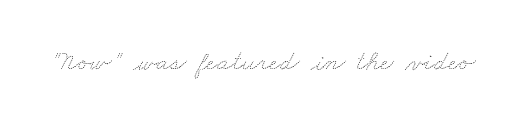
A typesetter would call this proportional, since set widths differ per character. This sample uses plain, unmodified letter spacing. Bold? No — there's no thickening of the strokes. A clean baseline with only descenders dipping below it.
